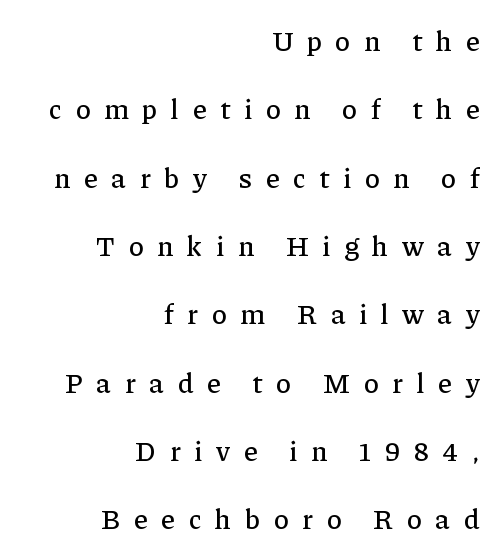
{"serif": "yes", "italic": "no", "width": "normal", "stroke_contrast": "low", "x_height": "medium", "monospaced": "no", "underline": "no", "align": "right", "line_spacing": "loose", "line_spacing_ratio": 2.44, "letter_spacing": "wide", "letter_spacing_em": 0.5, "glyph_px": 28}
